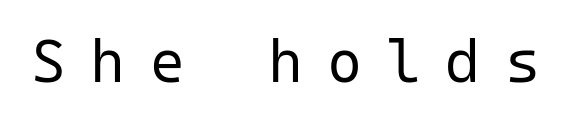
{"serif": "no", "italic": "no", "bold": "no", "weight": "regular", "width": "normal", "stroke_contrast": "low", "x_height": "medium", "monospaced": "yes", "underline": "no", "letter_spacing": "wide", "letter_spacing_em": 0.4, "glyph_px": 60}
